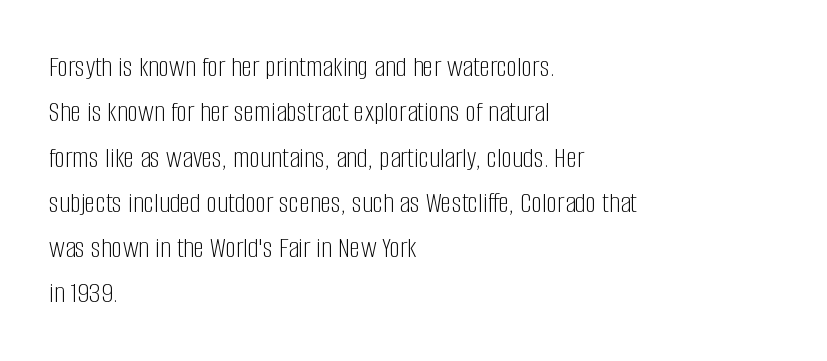
{"serif": "no", "italic": "no", "bold": "no", "weight": "light", "width": "condensed", "stroke_contrast": "low", "x_height": "large", "monospaced": "no", "underline": "no", "align": "left", "line_spacing": "normal", "line_spacing_ratio": 1.51, "letter_spacing": "normal", "letter_spacing_em": 0.0, "glyph_px": 30}
